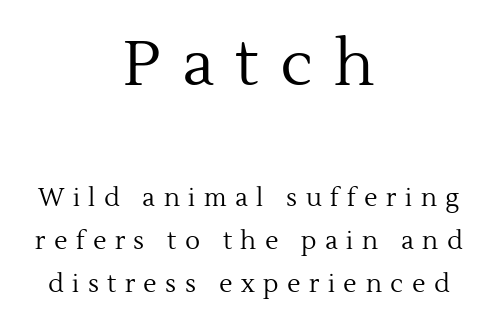
{"serif": "yes", "italic": "no", "bold": "no", "weight": "regular", "width": "normal", "x_height": "medium", "monospaced": "no", "underline": "no", "align": "center", "line_spacing_ratio": 1.71, "letter_spacing": "wide", "letter_spacing_em": 0.34, "larger_block": "first", "size_ratio": 2.52, "glyph_px": 63}
